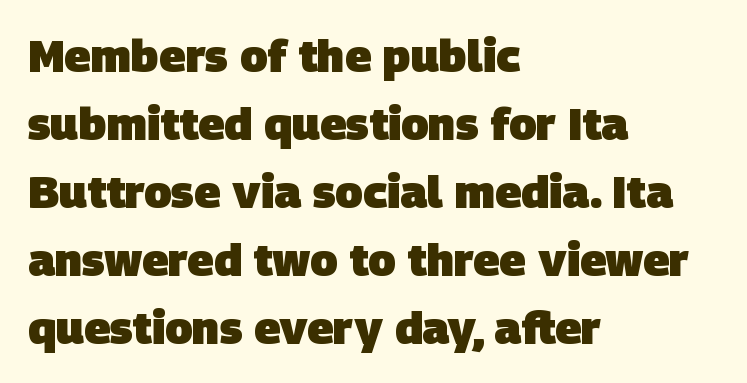
Q: Is the text bold? A: Yes.
Q: Is the typeface a serif or a sans-serif typeface? A: Sans-serif.
Q: Is the text underlined? A: No.
Q: How is the paragraph aligned? A: Left-aligned.
Q: Is the spacing between letters normal or unusually wide? A: Normal.
Q: Is the spacing between lines tight, normal or loose? A: Normal.
Q: Width (condensed, normal, or wide)? A: Normal.
Q: Stroke contrast? A: Low.
Q: x-height? A: Large.
Q: Monospaced? A: No.
